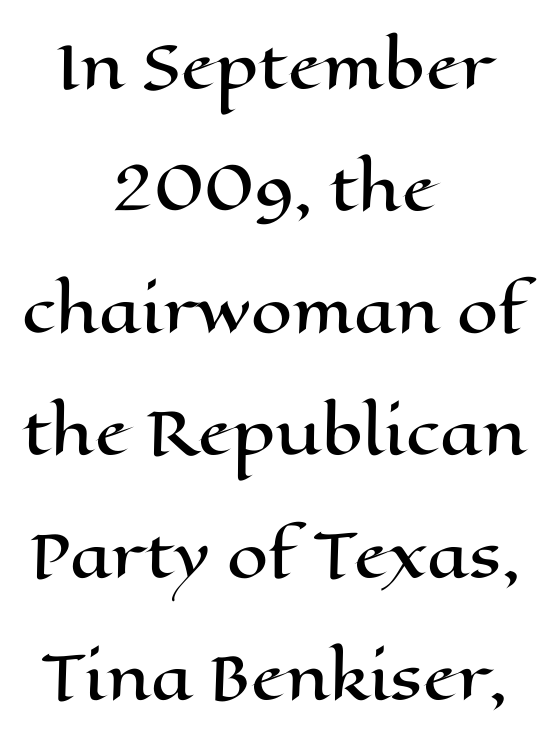
The image shows 59 px wide type, upright; set centered, loose line spacing (2.07x), normal letter spacing, not underlined; high stroke contrast and a medium x-height.
